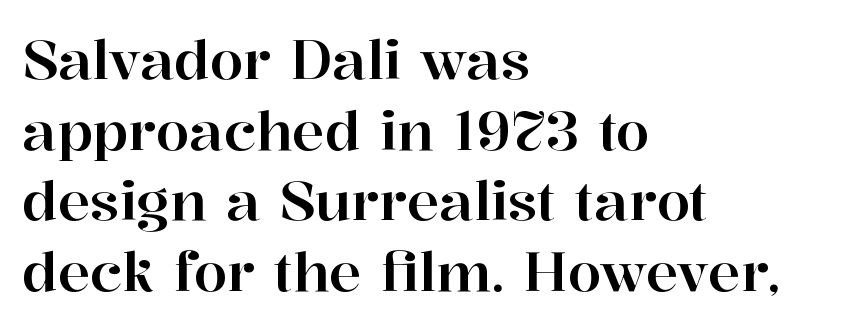
Q: Is the text italic (slanted)? A: No, it is upright.
Q: Is the typeface a serif or a sans-serif typeface? A: Serif.
Q: Is the text underlined? A: No.
Q: How is the paragraph aligned? A: Left-aligned.
Q: Is the spacing between letters normal or unusually wide? A: Normal.
Q: Is the spacing between lines tight, normal or loose? A: Normal.
Q: Width (condensed, normal, or wide)? A: Normal.
Q: Stroke contrast? A: High.
Q: x-height? A: Medium.
Q: Monospaced? A: No.
